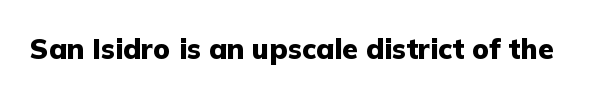
Q: Is the text bold? A: Yes.
Q: Is the text italic (slanted)? A: No, it is upright.
Q: Is the typeface a serif or a sans-serif typeface? A: Sans-serif.
Q: Is the text underlined? A: No.
Q: Is the spacing between letters normal or unusually wide? A: Normal.
Q: Width (condensed, normal, or wide)? A: Normal.
Q: Stroke contrast? A: Low.
Q: x-height? A: Medium.
Q: Monospaced? A: No.
